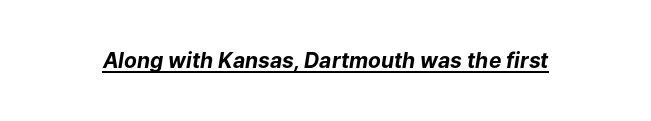
The image shows 21 px bold type, italic (leaning right); set normal letter spacing, underlined.
